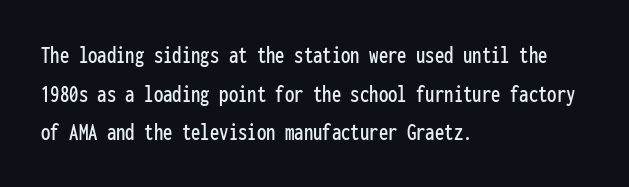
The image shows 25 px text type, upright; set left-aligned, normal line spacing (1.55x), normal letter spacing, not underlined.
